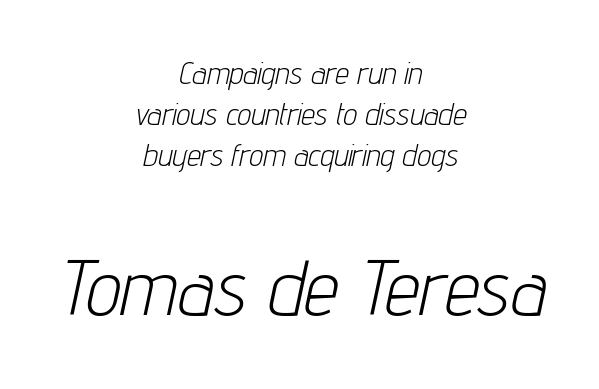
Weight: not bold — regular or lighter. Plain, unruled lines of type. Interline gaps are of average width in this sample. Do the characters align in a grid? No, the font is proportional. Look at the glyph heights: the lower group is clearly the bigger setting.
